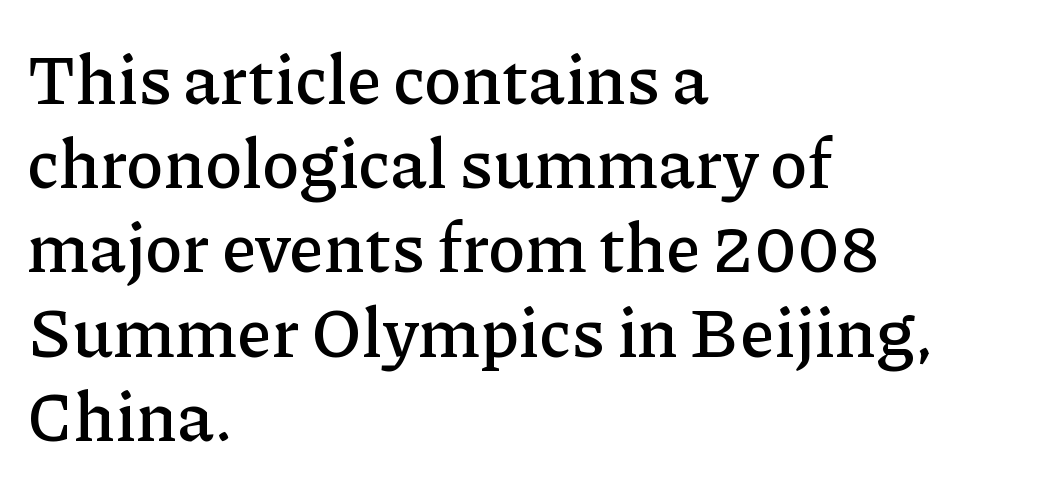
{"serif": "yes", "italic": "no", "width": "normal", "stroke_contrast": "low", "x_height": "medium", "monospaced": "no", "underline": "no", "align": "left", "line_spacing_ratio": 1.22, "letter_spacing": "normal", "letter_spacing_em": 0.0, "glyph_px": 69}
